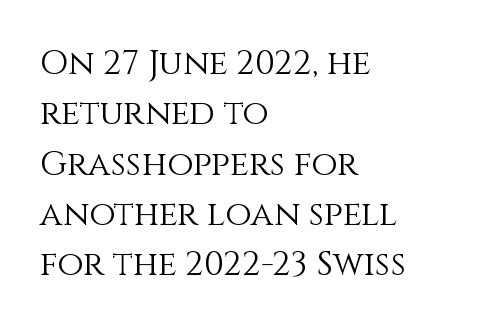
Q: Is the text bold? A: No.
Q: Is the text italic (slanted)? A: No, it is upright.
Q: Is the text underlined? A: No.
Q: How is the paragraph aligned? A: Left-aligned.
Q: Is the spacing between letters normal or unusually wide? A: Normal.
Q: Is the spacing between lines tight, normal or loose? A: Normal.
Q: Width (condensed, normal, or wide)? A: Normal.
Q: Stroke contrast? A: Medium.
Q: x-height? A: Large.
Q: Monospaced? A: No.
